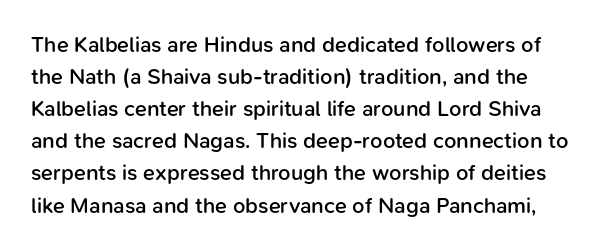
The image shows 22 px text type, upright; set left-aligned, normal line spacing (1.46x), normal letter spacing, not underlined.
